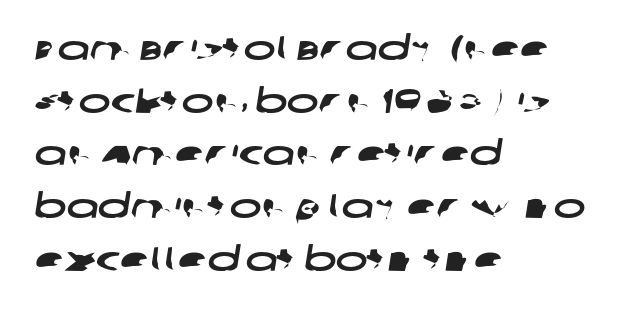
The image shows 34 px wide sans-serif type; set left-aligned, normal line spacing (1.55x), normal letter spacing, not underlined; low stroke contrast and a large x-height.
